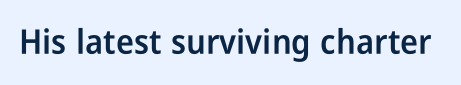
Q: Is the text bold? A: Semi-bold.
Q: Is the text italic (slanted)? A: No, it is upright.
Q: Is the typeface a serif or a sans-serif typeface? A: Sans-serif.
Q: Is the text underlined? A: No.
Q: Is the spacing between letters normal or unusually wide? A: Normal.
Q: Width (condensed, normal, or wide)? A: Condensed.
Q: Stroke contrast? A: Low.
Q: x-height? A: Medium.
Q: Monospaced? A: No.
